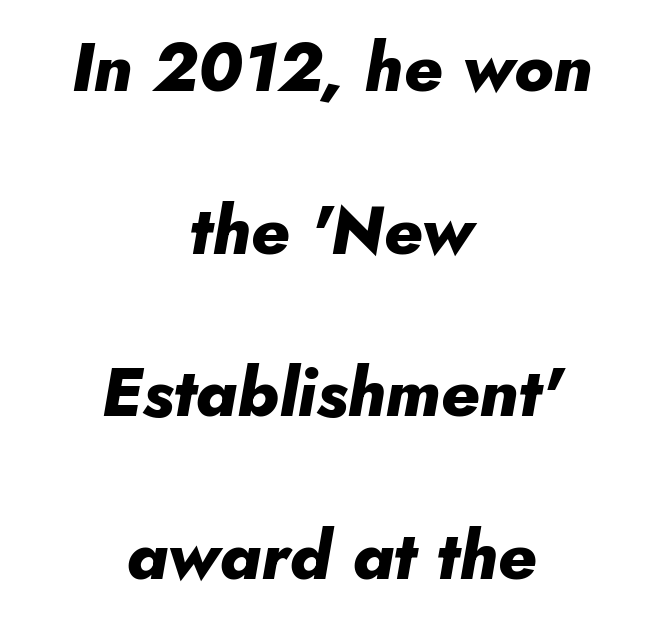
{"italic": "yes", "lean": "right", "slant_degrees": 5, "bold": "yes", "weight": "heavy", "width": "normal", "stroke_contrast": "low", "x_height": "small", "monospaced": "no", "underline": "no", "align": "center", "line_spacing": "loose", "line_spacing_ratio": 2.39, "letter_spacing": "normal", "letter_spacing_em": 0.0, "glyph_px": 68}
